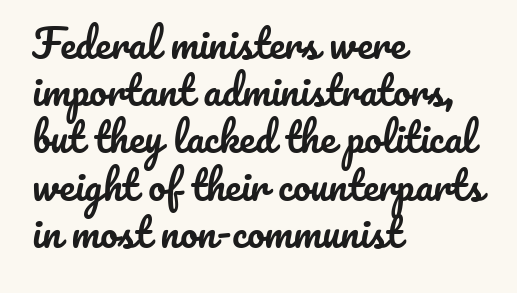
Q: Is the text italic (slanted)? A: Yes.
Q: Is the text underlined? A: No.
Q: How is the paragraph aligned? A: Left-aligned.
Q: Is the spacing between letters normal or unusually wide? A: Normal.
Q: Width (condensed, normal, or wide)? A: Normal.
Q: Stroke contrast? A: Low.
Q: x-height? A: Small.
Q: Monospaced? A: No.
